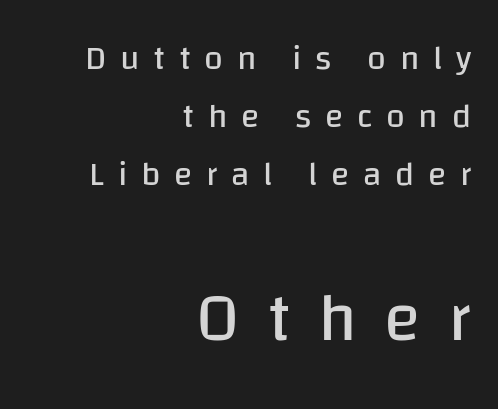
{"serif": "no", "italic": "no", "bold": "no", "weight": "regular", "width": "normal", "stroke_contrast": "low", "x_height": "large", "monospaced": "no", "underline": "no", "align": "right", "line_spacing_ratio": 1.71, "letter_spacing": "wide", "letter_spacing_em": 0.4, "larger_block": "second", "size_ratio": 2.0, "glyph_px": 68}
